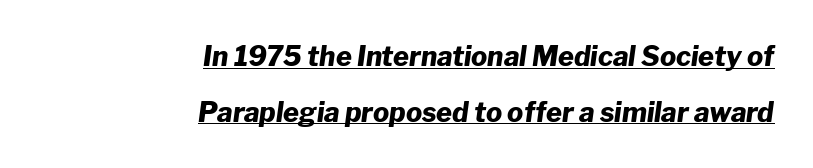
The image shows 27 px bold type, italic (leaning right); set right-aligned, loose line spacing (2.06x), normal letter spacing, underlined.
